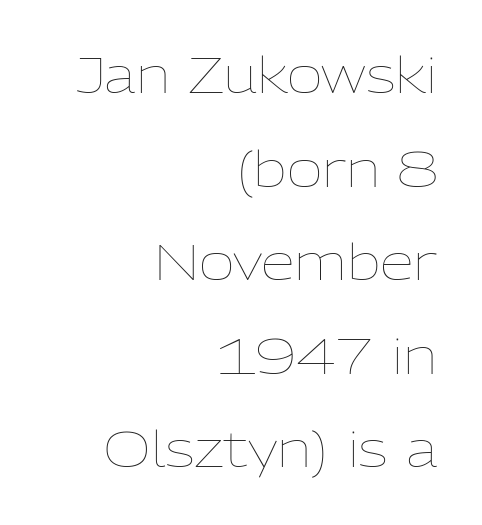
The image shows 49 px thin type, upright; set right-aligned, loose line spacing (1.91x), normal letter spacing, not underlined; low stroke contrast and a medium x-height.
